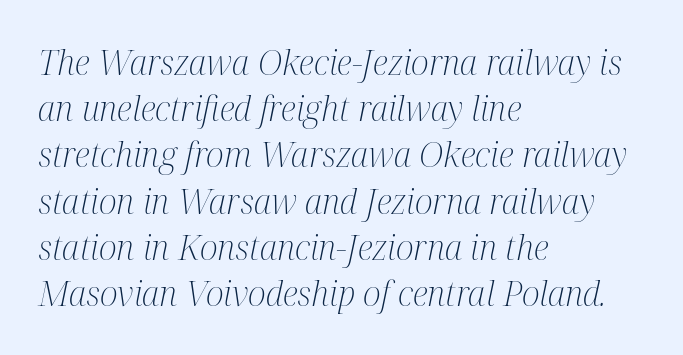
{"serif": "yes", "italic": "yes", "lean": "right", "slant_degrees": 12, "bold": "no", "weight": "light", "width": "condensed", "stroke_contrast": "medium", "x_height": "medium", "monospaced": "no", "underline": "no", "align": "left", "line_spacing": "normal", "line_spacing_ratio": 1.36, "letter_spacing": "normal", "letter_spacing_em": 0.0, "glyph_px": 34}
